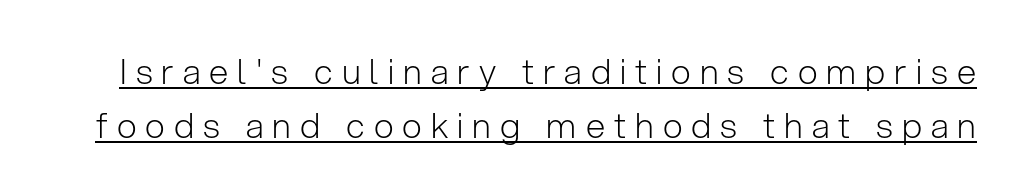
A typesetter would call this proportional, since set widths differ per character. Vertical strokes here are truly vertical. This is not heavy type; no bold has been used. Underline: present.
